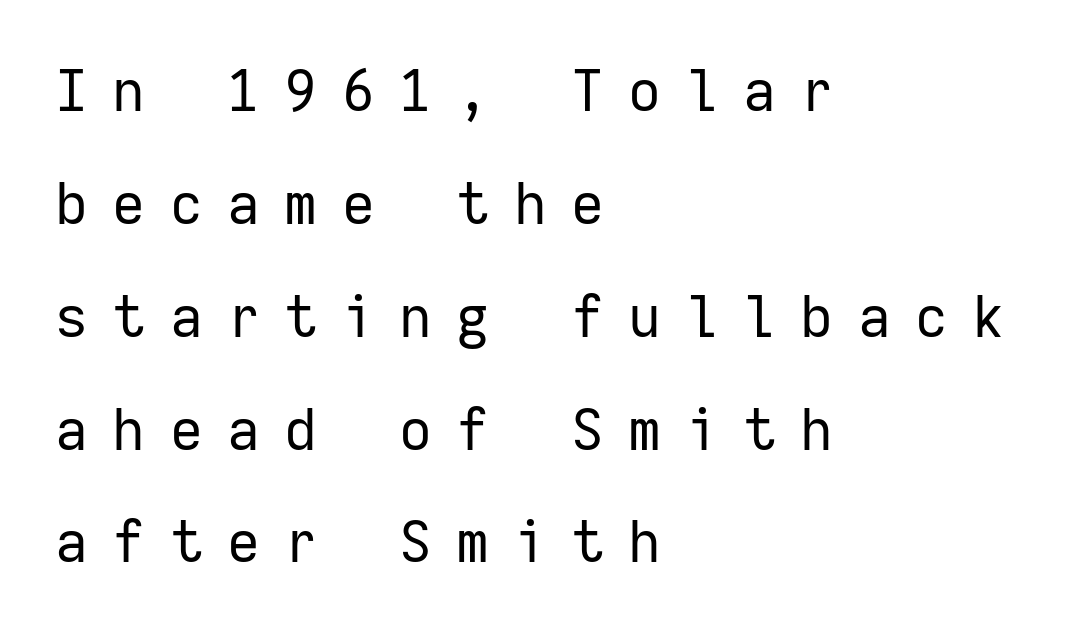
These lines stack with their left ends in a neat column. Inter-character spacing is expanded well beyond the font's built-in metrics. Widely set lines give the paragraph a tall, airy silhouette. The type family on display is of the sans-serif kind. A typesetter would mark this as roman, not italic.
